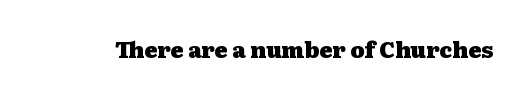
Short note: letters normally spaced. Words float on clear page, feet unadorned. The letters stand upright; this is a roman face. Heavy, bold letterforms.
